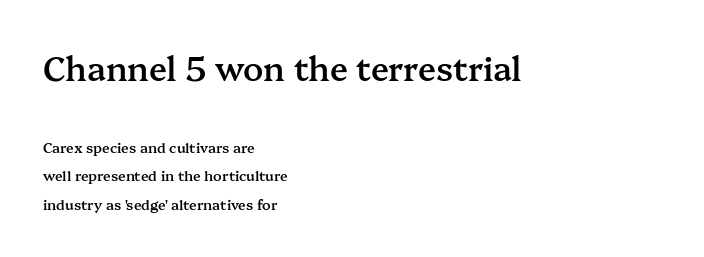
The image shows 33 px semibold serif type, upright; set left-aligned, loose line spacing (2.04x), normal letter spacing, not underlined; the first (top) block is 2.36x larger; medium stroke contrast and a medium x-height.
